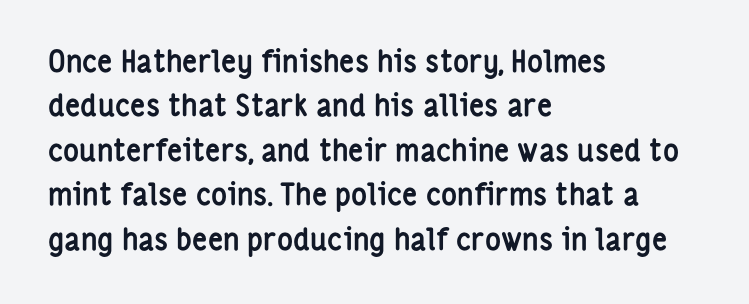
The image shows 30 px semibold, condensed sans-serif type, upright; set left-aligned, normal line spacing (1.48x), normal letter spacing, not underlined; low stroke contrast and a medium x-height.
